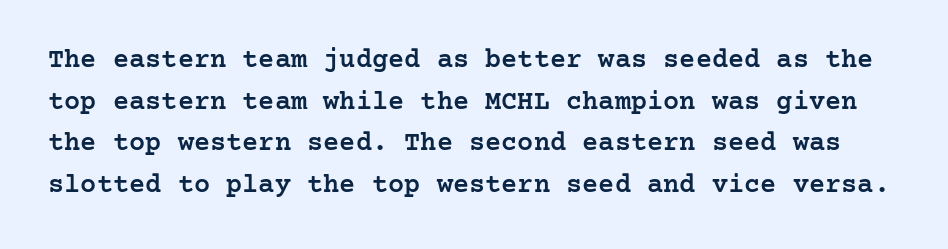
The image shows 27 px text type, upright; set normal line spacing (1.54x), normal letter spacing, not underlined.
